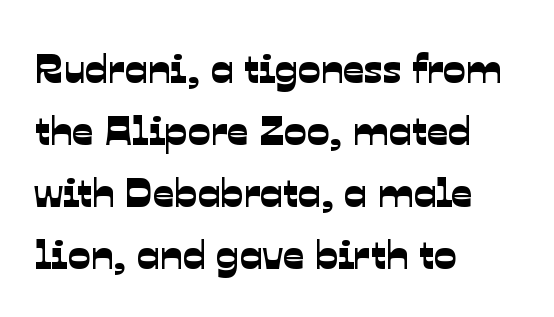
Descenders hang freely into open space. The line-height multiplier appears to be the usual default. These lines are rendered in a variable-pitch font. The font family rendered here belongs to the sans-serif group. Spacing between characters is what you'd get straight out of the box. The typesetter chose a ragged-right arrangement here.
